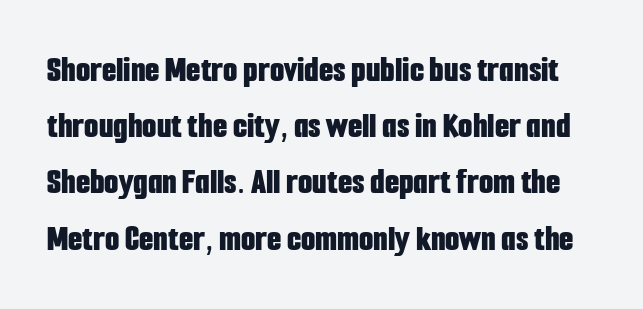
{"serif": "no", "italic": "no", "bold": "yes", "weight": "bold", "width": "condensed", "stroke_contrast": "low", "x_height": "medium", "monospaced": "no", "underline": "no", "line_spacing": "normal", "line_spacing_ratio": 1.52, "letter_spacing": "normal", "letter_spacing_em": 0.0, "glyph_px": 37}
